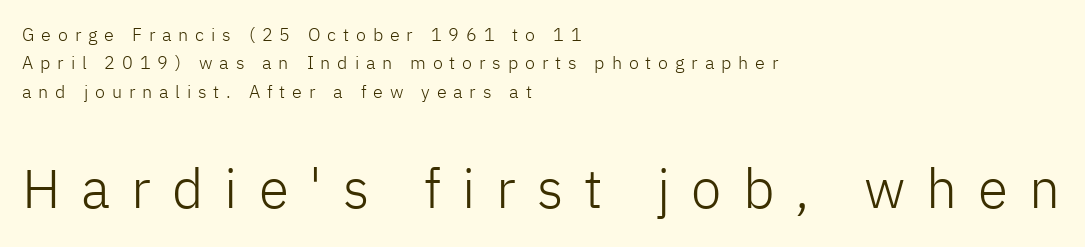
Q: Is the text bold? A: No.
Q: Is the text italic (slanted)? A: No, it is upright.
Q: Is the typeface a serif or a sans-serif typeface? A: Sans-serif.
Q: Is the text underlined? A: No.
Q: How is the paragraph aligned? A: Left-aligned.
Q: Is the spacing between letters normal or unusually wide? A: Unusually wide.
Q: Is the spacing between lines tight, normal or loose? A: Normal.
Q: Which block of text is set in a larger size, the first (top) or the second (bottom)? A: The second (bottom) one.
Q: Width (condensed, normal, or wide)? A: Normal.
Q: Stroke contrast? A: Low.
Q: x-height? A: Medium.
Q: Monospaced? A: No.
